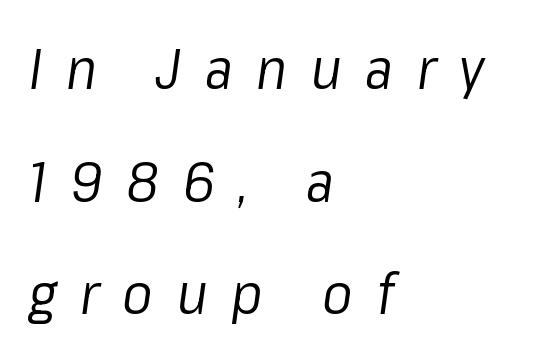
{"italic": "yes", "lean": "right", "slant_degrees": 8, "bold": "no", "weight": "regular", "width": "normal", "stroke_contrast": "low", "x_height": "medium", "monospaced": "no", "underline": "no", "align": "left", "line_spacing": "loose", "line_spacing_ratio": 2.01, "letter_spacing": "wide", "letter_spacing_em": 0.42, "glyph_px": 56}
